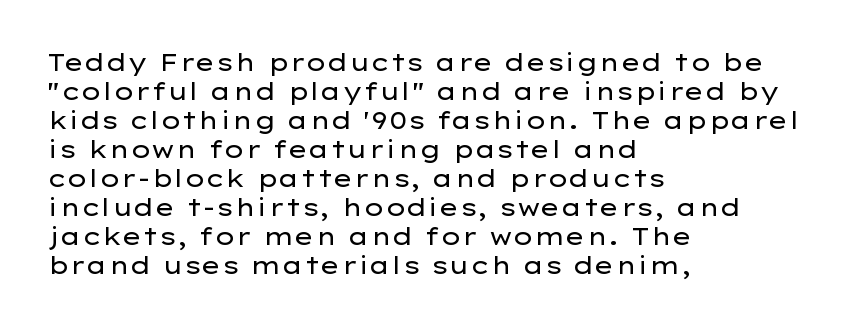
The strokes carry an ordinary text weight at most. Default kerning and tracking; the words read as compact shapes. The gap between lines stays unmarked. Does the lettering tilt? It doesn't — this is upright.
